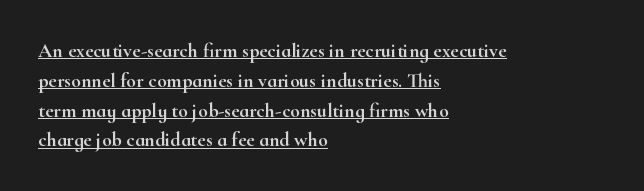
This sample uses plain, unmodified letter spacing. The line-height multiplier appears to be the usual default. The ragged edge is on the right, which tells us the setting is flush left. This sample carries an underscore along the baseline area. Does the lettering tilt? It doesn't — this is upright.
